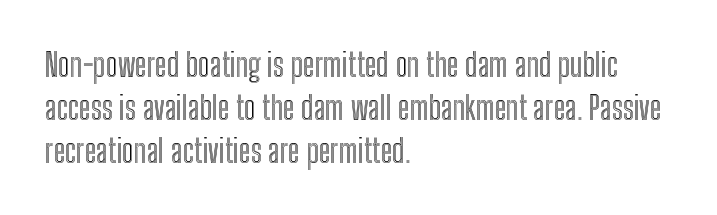
The image shows 32 px condensed type, upright; set left-aligned, normal line spacing (1.34x), normal letter spacing, not underlined; a medium x-height.
